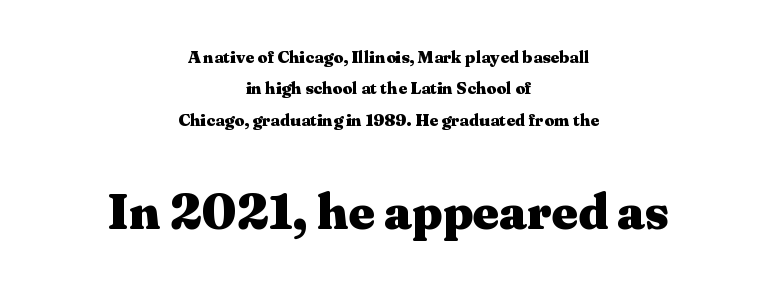
The image shows 50 px heavy, wide serif type, upright; set centered, line spacing 1.84x, normal letter spacing, not underlined; the second (bottom) block is 2.94x larger; medium stroke contrast and a medium x-height.
